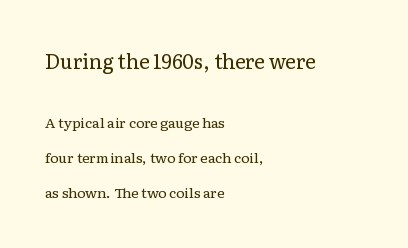
Q: Is the text bold? A: No.
Q: Is the text italic (slanted)? A: No, it is upright.
Q: Is the text underlined? A: No.
Q: How is the paragraph aligned? A: Left-aligned.
Q: Is the spacing between letters normal or unusually wide? A: Normal.
Q: Is the spacing between lines tight, normal or loose? A: Loose.
Q: Which block of text is set in a larger size, the first (top) or the second (bottom)? A: The first (top) one.
